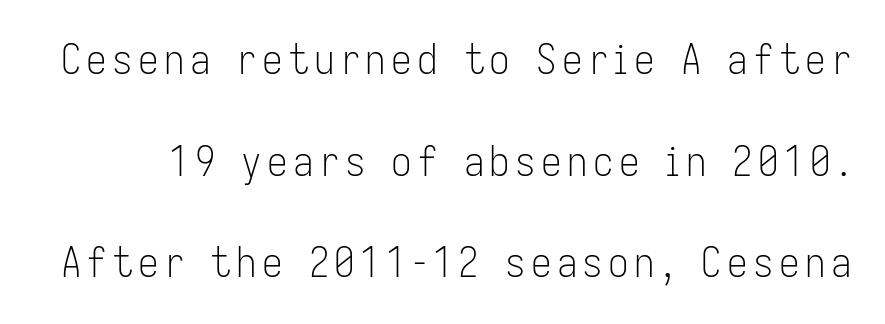
Q: Is the text bold? A: No.
Q: Is the text italic (slanted)? A: No, it is upright.
Q: Is the typeface a serif or a sans-serif typeface? A: Sans-serif.
Q: Is the text underlined? A: No.
Q: Is the spacing between lines tight, normal or loose? A: Loose.
Q: Width (condensed, normal, or wide)? A: Condensed.
Q: Stroke contrast? A: Low.
Q: x-height? A: Medium.
Q: Monospaced? A: No.
